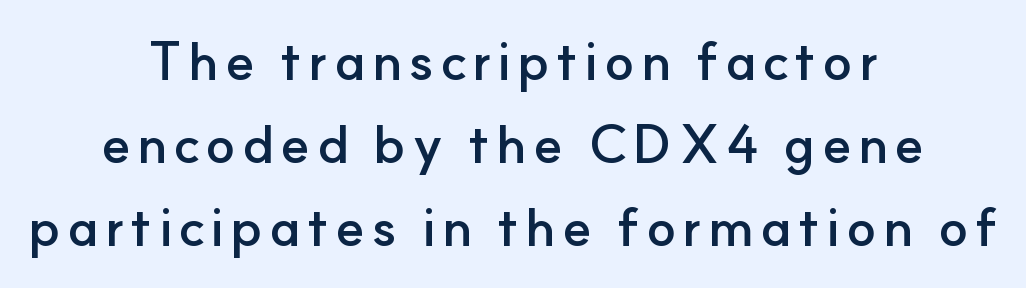
Q: Is the text bold? A: Yes.
Q: Is the text italic (slanted)? A: No, it is upright.
Q: Is the typeface a serif or a sans-serif typeface? A: Sans-serif.
Q: Is the text underlined? A: No.
Q: How is the paragraph aligned? A: Centered.
Q: Is the spacing between lines tight, normal or loose? A: Normal.
Q: Width (condensed, normal, or wide)? A: Normal.
Q: Stroke contrast? A: Low.
Q: x-height? A: Small.
Q: Monospaced? A: No.
